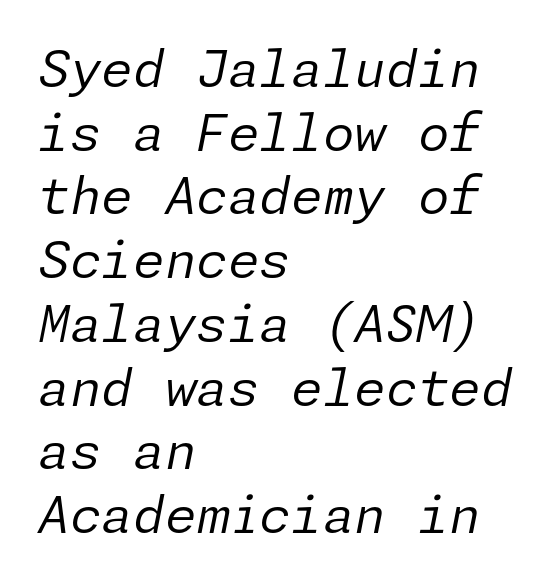
The letterforms sit at book weight or below. One-word summary of the alignment: left. When letters slant like this, we call the style italic. Nothing unusual about the tracking: characters are spaced as the font intends.
